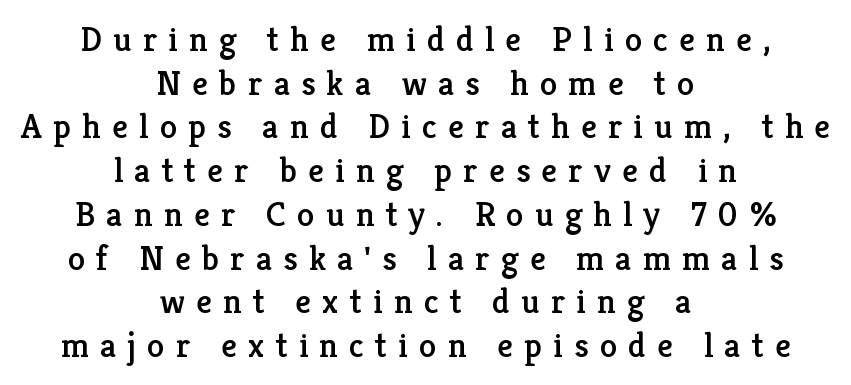
Q: Is the text italic (slanted)? A: No, it is upright.
Q: Is the typeface a serif or a sans-serif typeface? A: Serif.
Q: Is the text underlined? A: No.
Q: How is the paragraph aligned? A: Centered.
Q: Is the spacing between letters normal or unusually wide? A: Unusually wide.
Q: Is the spacing between lines tight, normal or loose? A: Normal.
Q: Width (condensed, normal, or wide)? A: Normal.
Q: Stroke contrast? A: Low.
Q: x-height? A: Medium.
Q: Monospaced? A: No.
